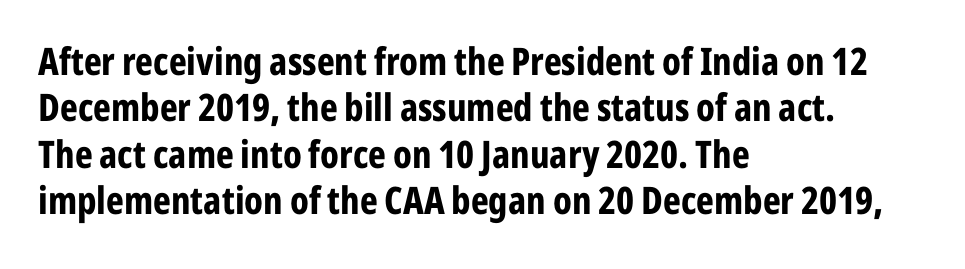
Q: Is the text bold? A: Yes.
Q: Is the text italic (slanted)? A: No, it is upright.
Q: Is the typeface a serif or a sans-serif typeface? A: Sans-serif.
Q: Is the text underlined? A: No.
Q: How is the paragraph aligned? A: Left-aligned.
Q: Is the spacing between letters normal or unusually wide? A: Normal.
Q: Width (condensed, normal, or wide)? A: Condensed.
Q: Stroke contrast? A: Low.
Q: x-height? A: Medium.
Q: Monospaced? A: No.
